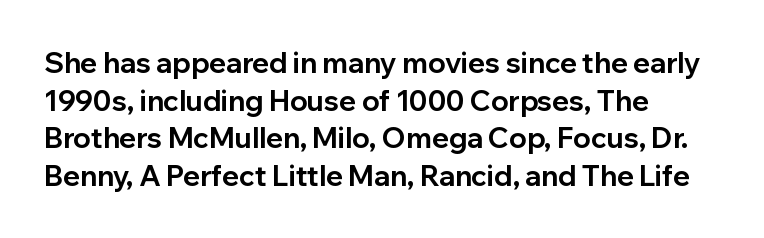
The image shows 28 px bold sans-serif type, upright; set left-aligned, normal line spacing (1.34x), normal letter spacing, not underlined; low stroke contrast and a medium x-height.
